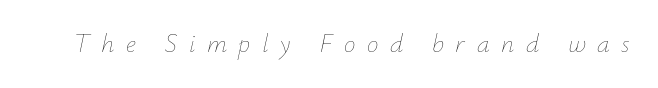
The glyphs look as if they've been sheared to an angle. The rendering inserts visible extra space after every character. Weight: in the light-to-regular range. Letters rest on an invisible, unmarked baseline.
